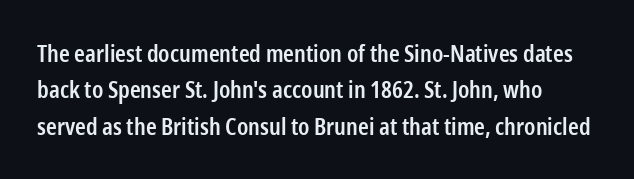
The image shows 23 px text type, upright; set normal line spacing (1.58x), normal letter spacing, not underlined.
